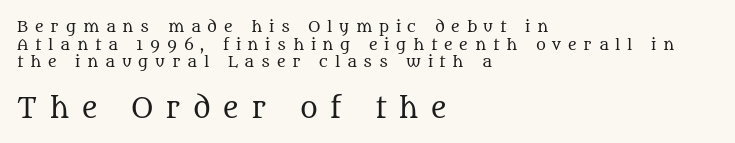
The image shows 27 px text type, upright; set left-aligned, line spacing 1.18x, unusually wide letter spacing (+0.45 em), not underlined; the second (bottom) block is 1.8x larger.
